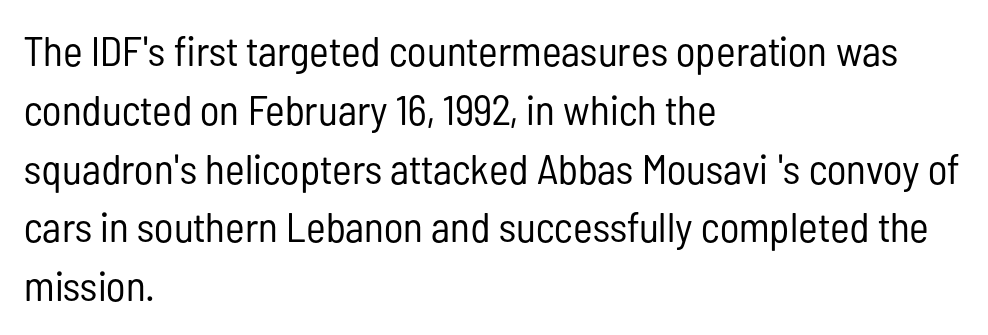
Q: Is the text bold? A: No.
Q: Is the text italic (slanted)? A: No, it is upright.
Q: Is the typeface a serif or a sans-serif typeface? A: Sans-serif.
Q: Is the text underlined? A: No.
Q: How is the paragraph aligned? A: Left-aligned.
Q: Is the spacing between letters normal or unusually wide? A: Normal.
Q: Is the spacing between lines tight, normal or loose? A: Normal.
Q: Width (condensed, normal, or wide)? A: Condensed.
Q: Stroke contrast? A: Low.
Q: x-height? A: Medium.
Q: Monospaced? A: No.
